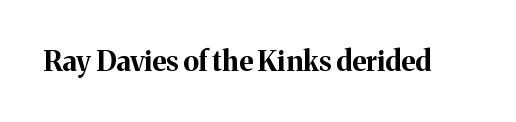
The image shows 28 px bold serif type, upright; set normal letter spacing, not underlined; medium stroke contrast and a medium x-height.
